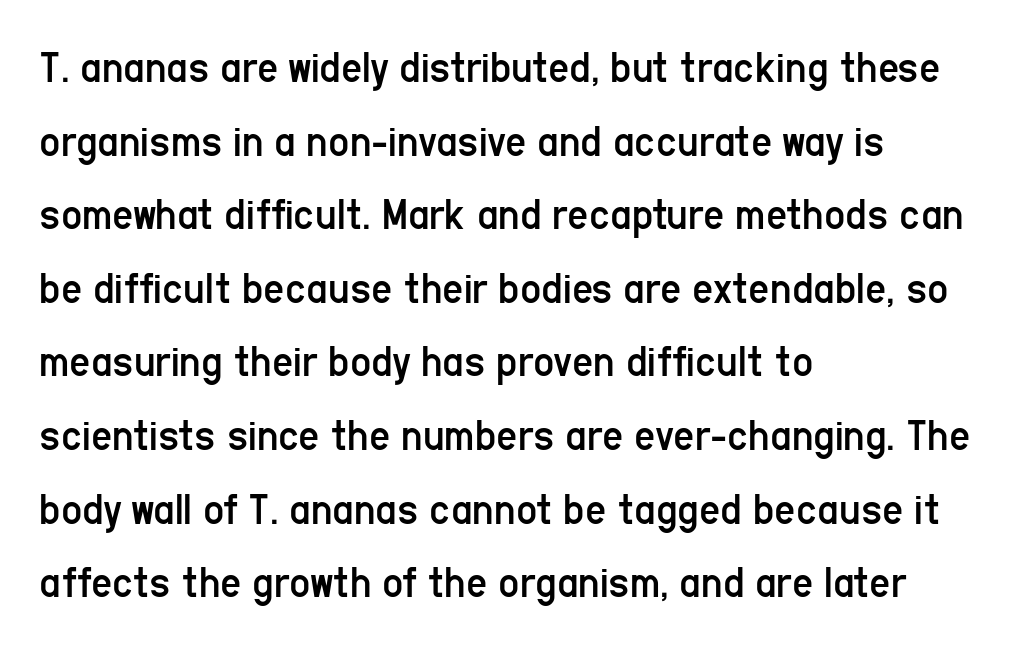
One-word summary of the alignment: left. Weight: regular or lighter. If you measured baseline to baseline, you'd find a middling distance. Is this a fixed-width face? No — the glyphs have proportional, varying widths. A bare baseline throughout the passage.
